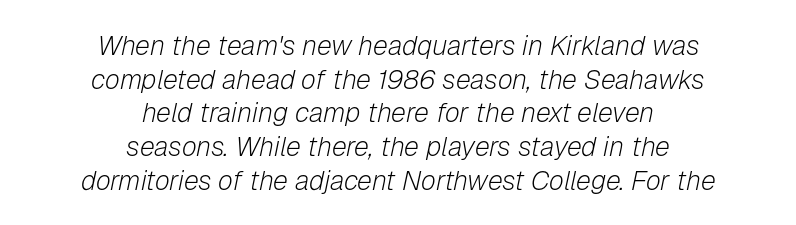
Reading down the column, the eye jumps a familiar distance to each next line. The font sits on the lighter half of the weight spectrum, regular included. The zone under the glyphs is completely vacant. The rendering applies a slant to the glyphs.
